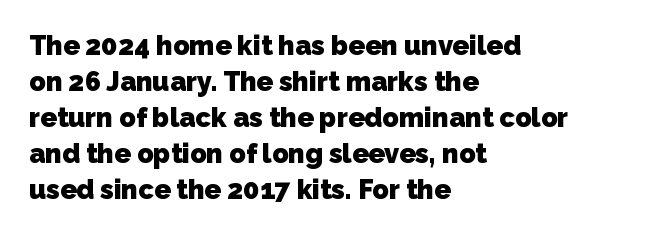
The image shows 27 px bold type; set left-aligned, normal line spacing (1.33x), normal letter spacing, not underlined.
